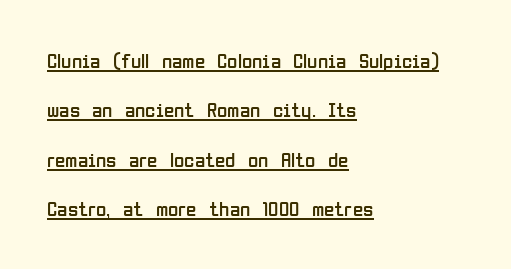
Q: Is the text bold? A: No.
Q: Is the text italic (slanted)? A: No, it is upright.
Q: Is the text underlined? A: Yes.
Q: How is the paragraph aligned? A: Left-aligned.
Q: Is the spacing between letters normal or unusually wide? A: Normal.
Q: Is the spacing between lines tight, normal or loose? A: Loose.
